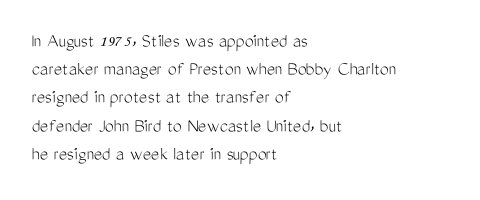
{"italic": "no", "bold": "no", "underline": "no", "align": "left", "line_spacing": "normal", "line_spacing_ratio": 1.41, "letter_spacing": "normal", "letter_spacing_em": 0.0, "glyph_px": 20}
